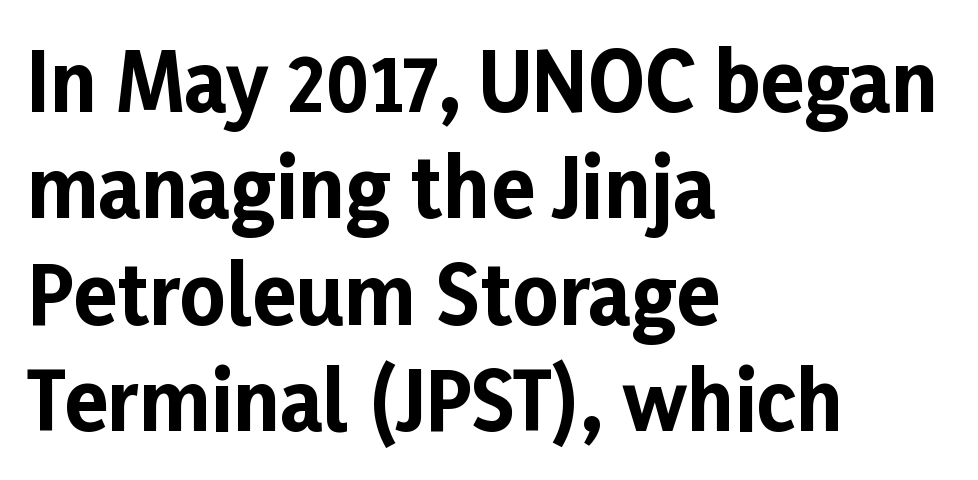
The image shows 80 px bold sans-serif type, upright; set left-aligned, normal line spacing (1.33x), normal letter spacing, not underlined; low stroke contrast and a medium x-height.
